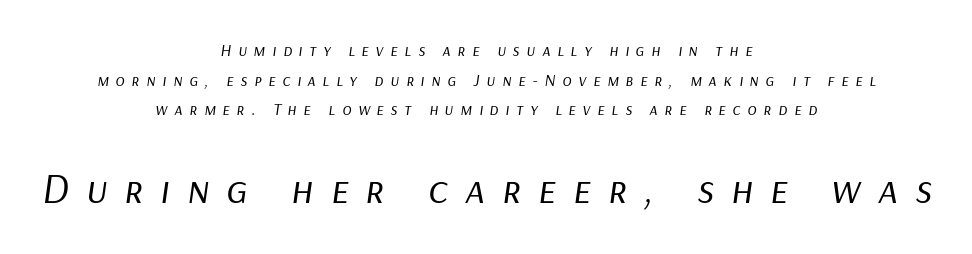
The image shows 42 px regular-weight type, italic (leaning right); set centered, line spacing 1.74x, unusually wide letter spacing (+0.4 em), not underlined; the second (bottom) block is 2.47x larger; low stroke contrast and a medium x-height.
